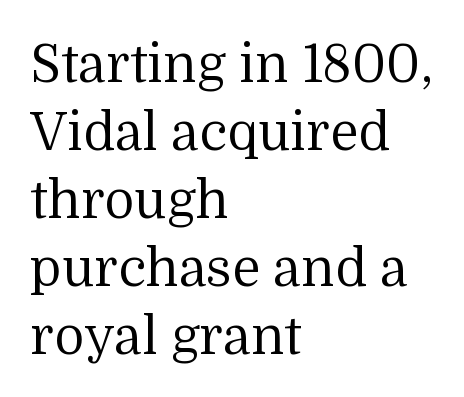
The image shows 52 px regular-weight serif type, upright; set left-aligned, normal line spacing (1.31x), normal letter spacing, not underlined; medium stroke contrast and a medium x-height.
